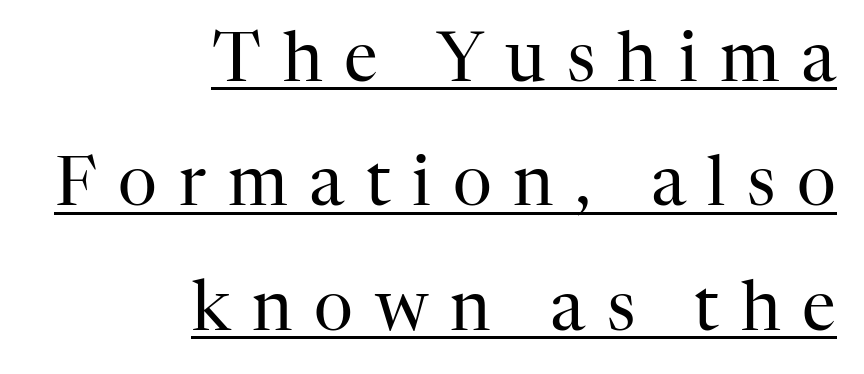
The image shows 68 px regular-weight serif type, upright; set right-aligned, line spacing 1.83x, unusually wide letter spacing (+0.32 em), underlined; high stroke contrast and a medium x-height.
